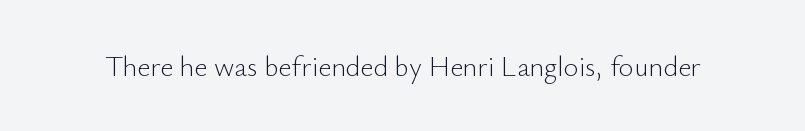
Unmarked baselines from the first word to the last. Posture: vertical. Look at the bottom of the vertical strokes: they stop flat, with no serifs. The font sits on the lighter half of the weight spectrum, regular included. This rendering leaves character spacing at its baseline value.
